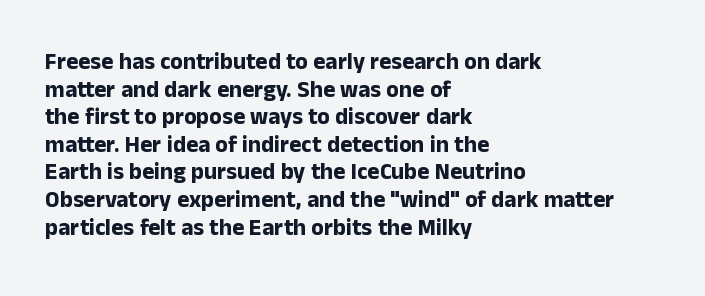
The image shows 23 px bold type, upright; set left-aligned, line spacing 1.2x, normal letter spacing, not underlined.
